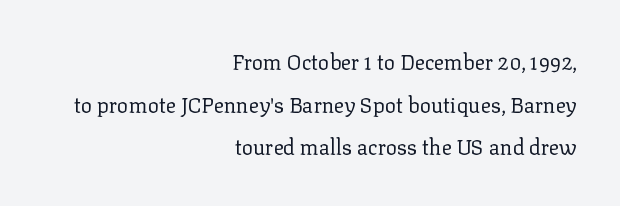
{"italic": "no", "bold": "no", "underline": "no", "align": "right", "line_spacing": "loose", "line_spacing_ratio": 2.03, "letter_spacing": "normal", "letter_spacing_em": 0.0, "glyph_px": 21}
